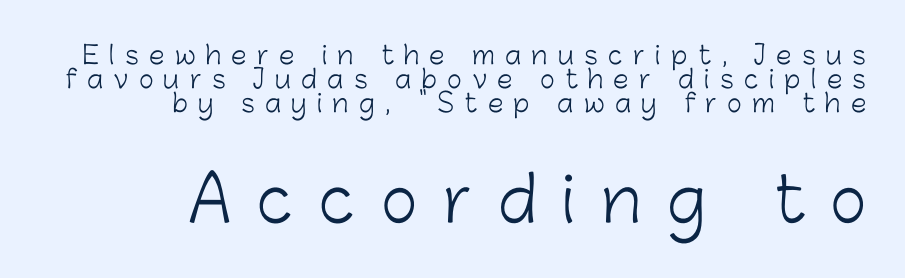
{"serif": "no", "italic": "no", "bold": "no", "weight": "light", "width": "normal", "stroke_contrast": "low", "x_height": "medium", "monospaced": "no", "underline": "no", "align": "right", "line_spacing": "tight", "line_spacing_ratio": 0.97, "letter_spacing": "wide", "letter_spacing_em": 0.42, "larger_block": "second", "size_ratio": 2.48, "glyph_px": 62}
